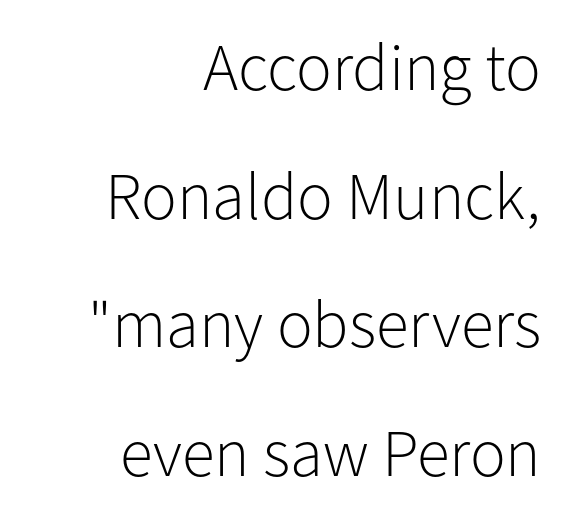
{"serif": "no", "italic": "no", "bold": "no", "weight": "light", "width": "normal", "stroke_contrast": "low", "x_height": "medium", "monospaced": "no", "underline": "no", "align": "right", "line_spacing": "loose", "line_spacing_ratio": 1.92, "letter_spacing": "normal", "letter_spacing_em": 0.0, "glyph_px": 67}
